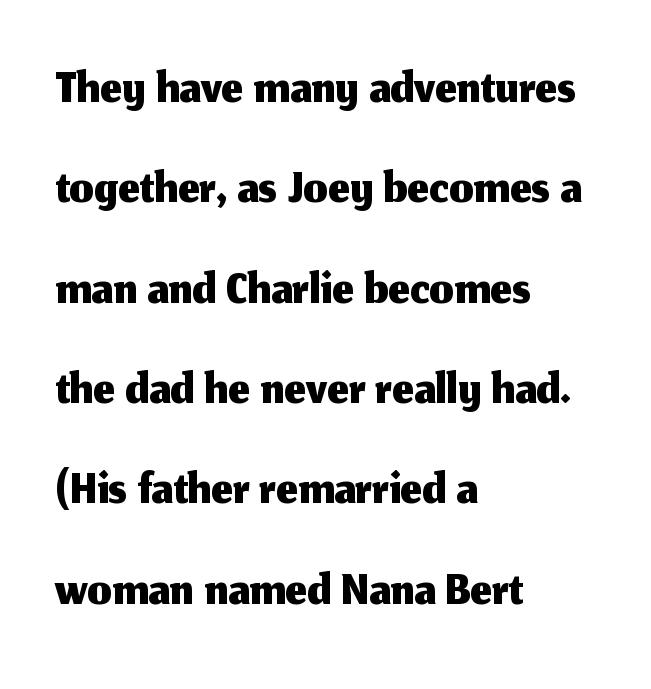
Q: Is the text italic (slanted)? A: No, it is upright.
Q: Is the typeface a serif or a sans-serif typeface? A: Sans-serif.
Q: Is the text underlined? A: No.
Q: How is the paragraph aligned? A: Left-aligned.
Q: Is the spacing between letters normal or unusually wide? A: Normal.
Q: Is the spacing between lines tight, normal or loose? A: Normal.
Q: Width (condensed, normal, or wide)? A: Normal.
Q: Stroke contrast? A: Medium.
Q: x-height? A: Medium.
Q: Monospaced? A: No.
